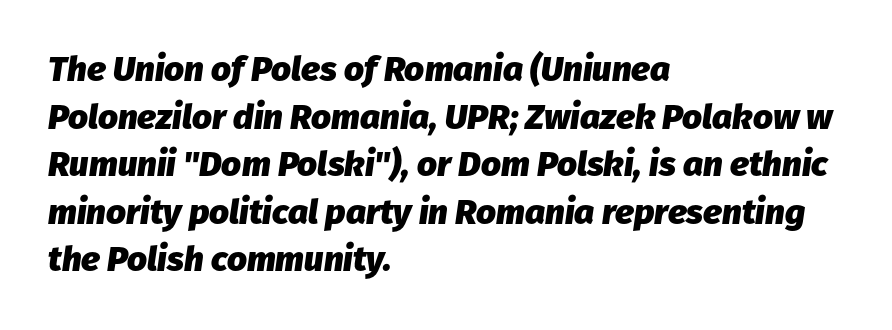
Q: Is the text bold? A: Yes.
Q: Is the text italic (slanted)? A: Yes, it leans right by about 8 degrees.
Q: Is the text underlined? A: No.
Q: How is the paragraph aligned? A: Left-aligned.
Q: Is the spacing between letters normal or unusually wide? A: Normal.
Q: Is the spacing between lines tight, normal or loose? A: Normal.
Q: Width (condensed, normal, or wide)? A: Normal.
Q: Stroke contrast? A: Low.
Q: x-height? A: Medium.
Q: Monospaced? A: No.
